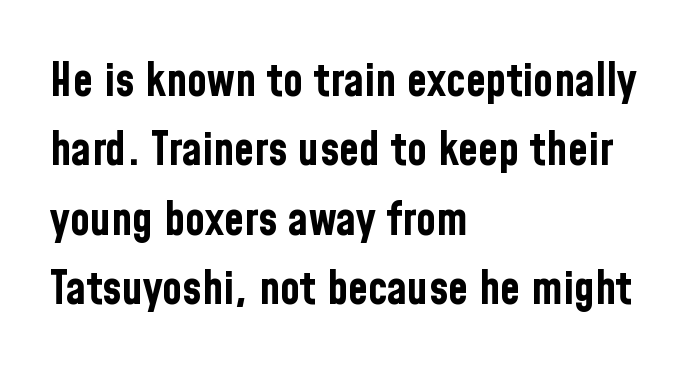
{"serif": "no", "italic": "no", "bold": "yes", "weight": "bold", "width": "condensed", "stroke_contrast": "low", "x_height": "medium", "monospaced": "no", "underline": "no", "align": "left", "line_spacing": "normal", "line_spacing_ratio": 1.51, "letter_spacing": "normal", "letter_spacing_em": 0.0, "glyph_px": 46}
